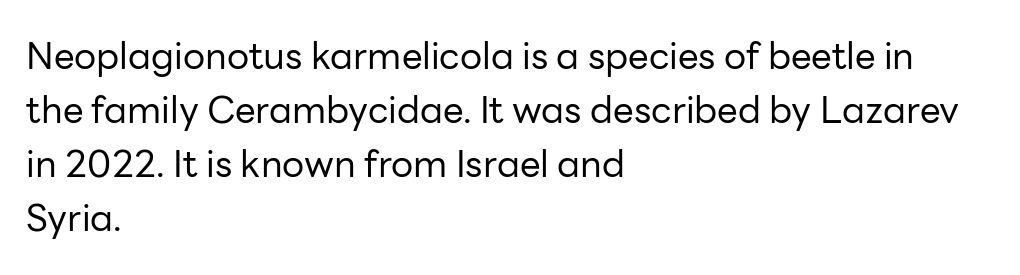
The image shows 37 px regular-weight sans-serif type, upright; set left-aligned, normal line spacing (1.46x), normal letter spacing, not underlined; low stroke contrast and a medium x-height.
